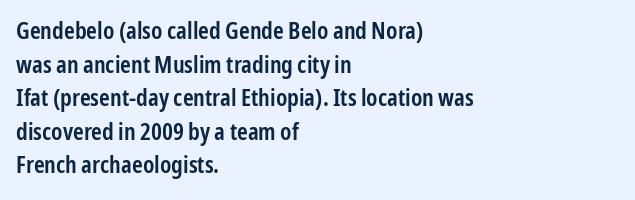
Tall strokes in this sample are plumb rather than angled. Honestly, the letter spacing is just normal — you wouldn't notice it. The foot of each line stays bare and open. The passage shown is semibold, sitting just below true bold. The space between consecutive lines is moderate.
